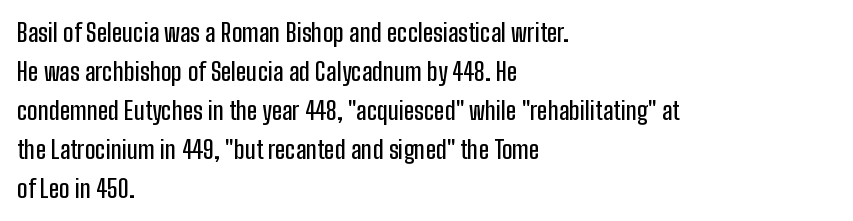
The horizontal fit of the characters is conventional and even. The passage shown stacks its lines at a standard gap. The letters stand straight up with perfectly vertical stems. Descender tails drop into unmarked territory. Is the block centered? No — it sits flush against the left margin.
